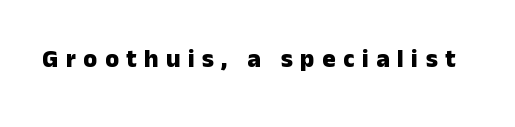
Is the letter spacing exaggerated? Yes — the characters are pushed far apart. Quick note: not italic, upright. Anything drawn beneath the words? Only blank space. Summary of weight: heavy, a full bold.
